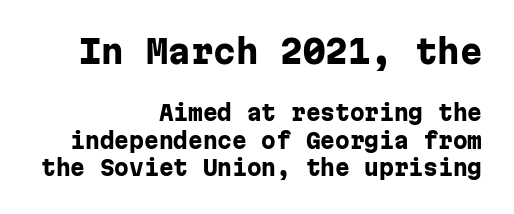
The image shows 32 px heavy sans-serif type, upright, monospaced; set right-aligned, normal line spacing (1.32x), normal letter spacing, not underlined; the first (top) block is 1.52x larger; low stroke contrast and a medium x-height.
